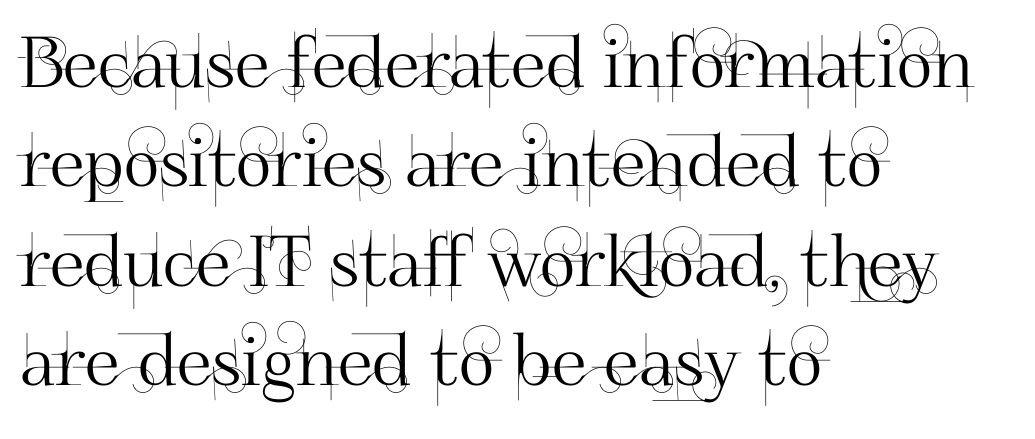
The image shows 70 px sans-serif type, upright; set left-aligned, normal line spacing (1.42x), normal letter spacing, not underlined; high stroke contrast and a small x-height.
